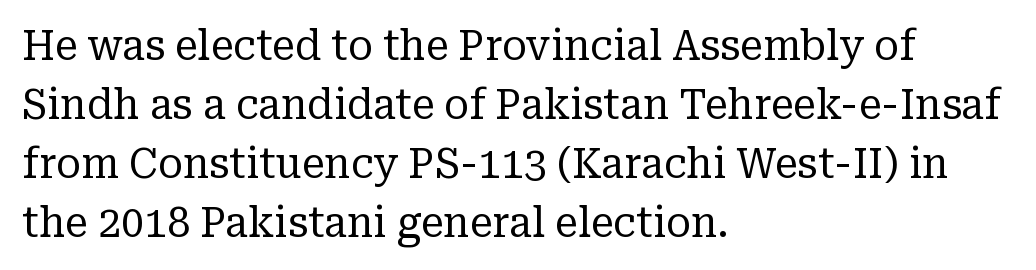
Q: Is the text bold? A: No.
Q: Is the text italic (slanted)? A: No, it is upright.
Q: Is the typeface a serif or a sans-serif typeface? A: Serif.
Q: Is the text underlined? A: No.
Q: How is the paragraph aligned? A: Left-aligned.
Q: Is the spacing between letters normal or unusually wide? A: Normal.
Q: Is the spacing between lines tight, normal or loose? A: Normal.
Q: Width (condensed, normal, or wide)? A: Normal.
Q: Stroke contrast? A: Low.
Q: x-height? A: Medium.
Q: Monospaced? A: No.
